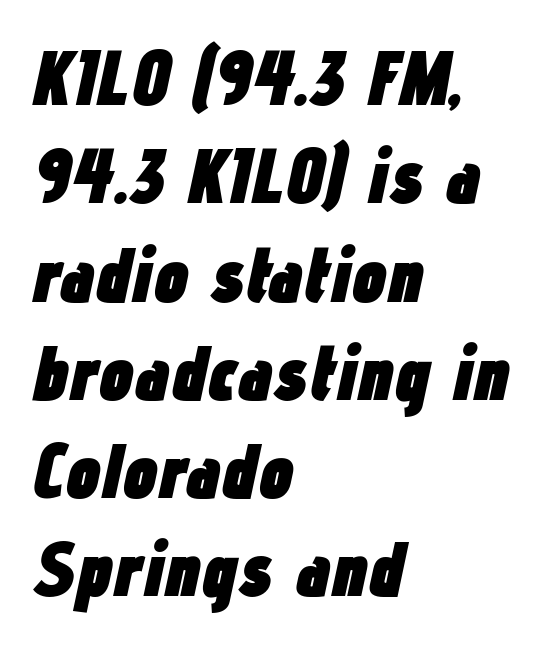
Inter-character spacing is left at the font's built-in metrics. Honestly, there is no underline to notice here at all. Here the designer chose a conventional face with non-uniform glyph widths. Does the leading feel generous? No, just average. One-word summary of the alignment: left. In terms of weight, the rendering is a true, heavy bold.
